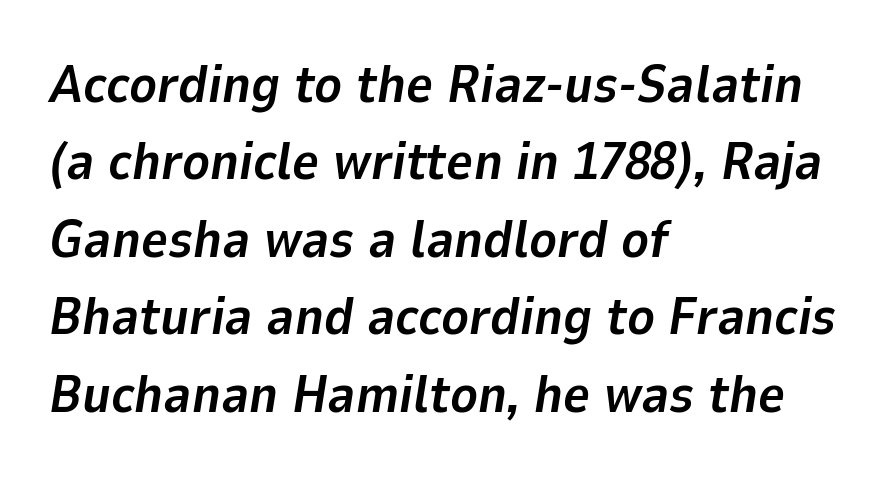
Q: Is the text bold? A: Yes.
Q: Is the text italic (slanted)? A: Yes, it leans right by about 9 degrees.
Q: Is the text underlined? A: No.
Q: How is the paragraph aligned? A: Left-aligned.
Q: Is the spacing between letters normal or unusually wide? A: Normal.
Q: Is the spacing between lines tight, normal or loose? A: Normal.
Q: Width (condensed, normal, or wide)? A: Normal.
Q: Stroke contrast? A: Low.
Q: x-height? A: Medium.
Q: Monospaced? A: No.
